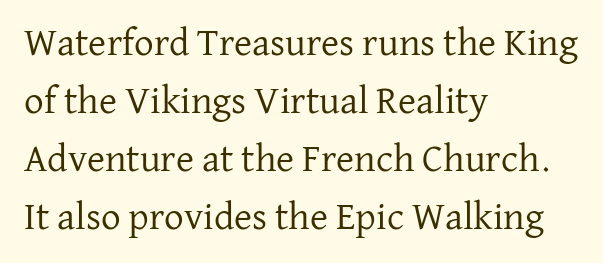
Nothing heavy about these letters — not bold at all. The font family rendered here belongs to the serif group. Students, note that the glyphs here touch the page at normal intervals. The lettering stays uniformly vertical, giving the passage a roman look.
